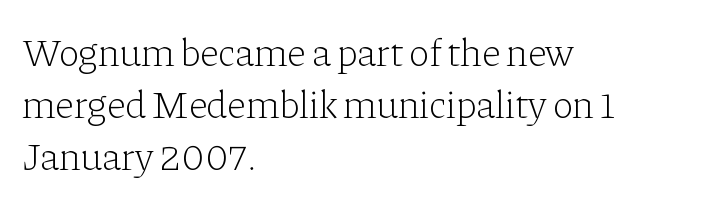
Q: Is the text bold? A: No.
Q: Is the text italic (slanted)? A: No, it is upright.
Q: Is the typeface a serif or a sans-serif typeface? A: Serif.
Q: Is the text underlined? A: No.
Q: How is the paragraph aligned? A: Left-aligned.
Q: Is the spacing between letters normal or unusually wide? A: Normal.
Q: Is the spacing between lines tight, normal or loose? A: Normal.
Q: Width (condensed, normal, or wide)? A: Normal.
Q: Stroke contrast? A: Low.
Q: x-height? A: Medium.
Q: Monospaced? A: No.
